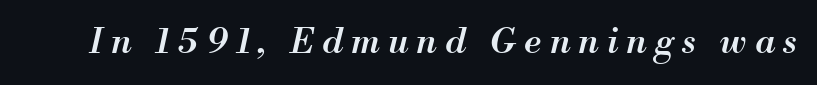
Is the type slanted? Yes — the strokes lean at a clear angle. Spacing verdict: proportional, widths tailored to each character. A clean baseline with only descenders dipping below it. What weight is shown? A semibold, between regular and bold. How are the letters spaced? Widely, with obvious added tracking.
